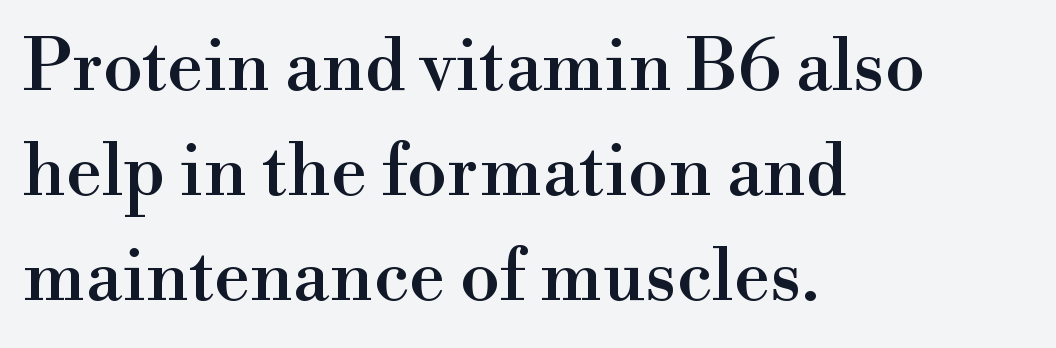
Style check: upright. Horizontal alignment here is leftward, the default for most running prose. The baseline area is clear. Compared with typical paragraphs, the rows here are spaced about the same.
